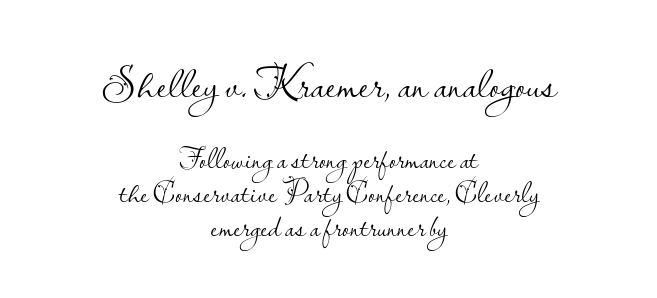
Varying glyph widths throughout — classic text-font behaviour. The glyphs in this specimen are sans serif. Leading is clearly below the norm, producing a dense column. Here the glyphs are tracked normally, forming tight word shapes. The text block is weighted toward neither margin, spreading evenly from the middle.
